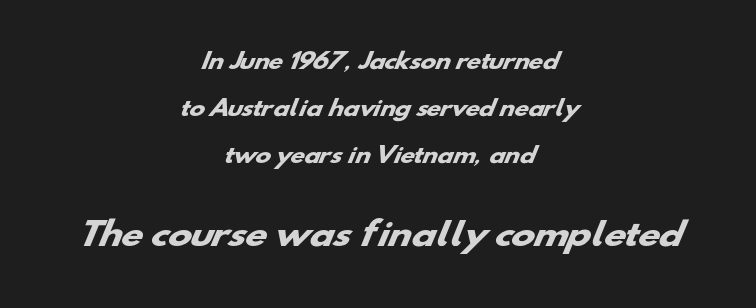
Horizontal alignment here is central, giving a formal, balanced look. The designer gave the closing block more size than the opening block. Glyph-to-glyph distance matches everyday printed text. The rendering uses natural spacing where letterforms have individual widths.
